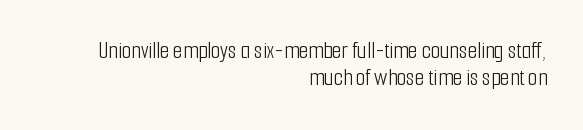
The image shows 24 px text type, upright; set right-aligned, tight line spacing (1.13x), normal letter spacing, not underlined.
